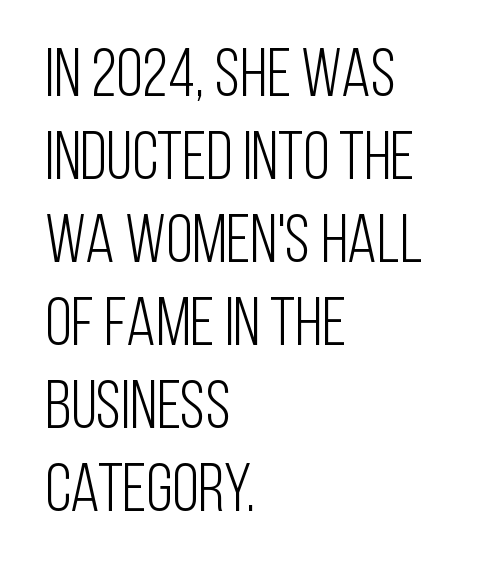
Each line starts at the same left margin while the right side varies. Only glyphs here, with clear space below each row. The letters stand upright; this is a roman face. Nope, no serifs anywhere on these letters.
